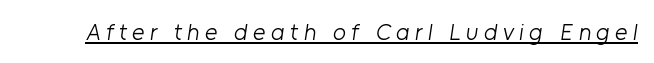
{"bold": "no", "underline": "yes", "letter_spacing": "wide", "letter_spacing_em": 0.22, "glyph_px": 24}
